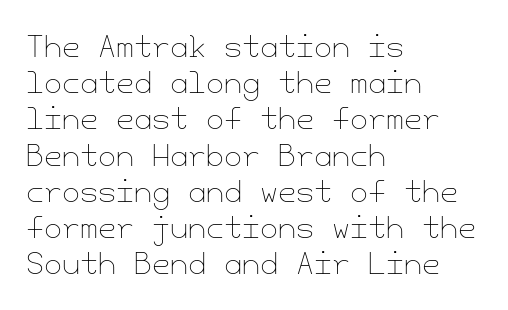
Weight: in the light-to-regular range. Standard letterfit; no display-style spreading of the glyphs. The leading is moderate, giving the passage an even texture. This is roman type, the default non-slanted kind.
